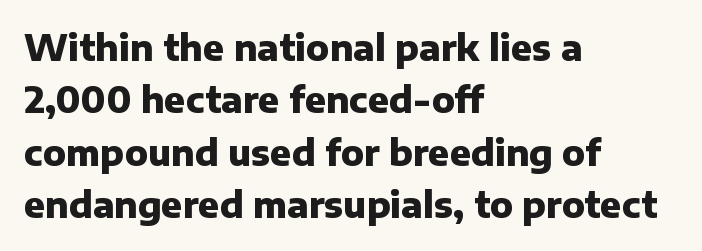
The image shows 35 px heavy sans-serif type, upright; set left-aligned, normal line spacing (1.5x), normal letter spacing, not underlined; low stroke contrast and a medium x-height.
